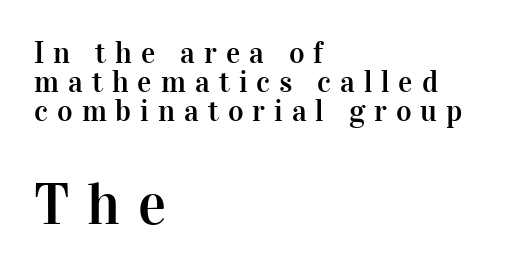
The image shows 59 px serif type, upright; set left-aligned, tight line spacing (0.97x), unusually wide letter spacing (+0.3 em), not underlined; the second (bottom) block is 1.97x larger; high stroke contrast and a medium x-height.
